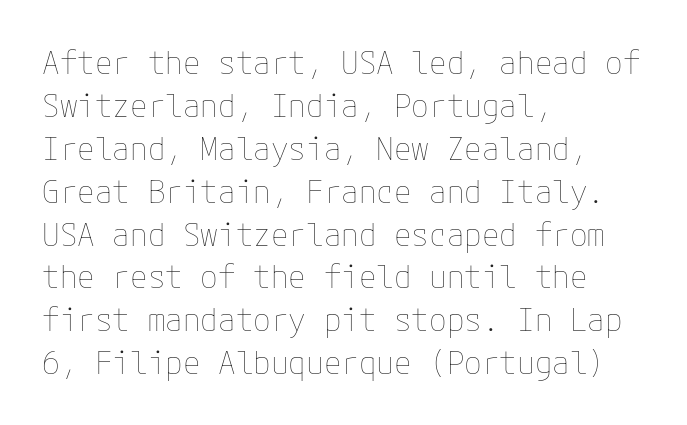
Check under the words: just untouched page. Weight: regular or lighter. The designer left line spacing at the default. A classic flush-left, rag-right setting is used for this passage. This is roman type, the default non-slanted kind.
